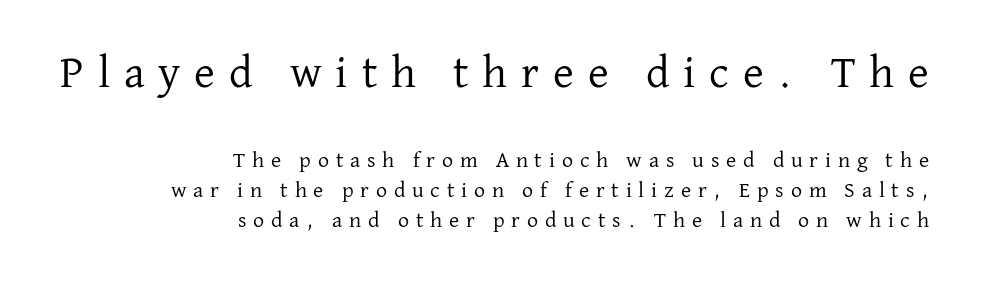
These lines are composed in type with serifs. Has an underline been added? It has not. Observe the wide spacing: letters keep a clear distance from each other. Characters remain perfectly vertical along every line.
